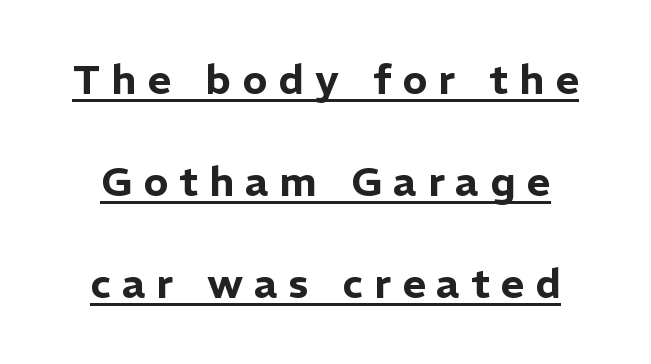
Q: Is the text italic (slanted)? A: No, it is upright.
Q: Is the typeface a serif or a sans-serif typeface? A: Sans-serif.
Q: Is the text underlined? A: Yes.
Q: Is the spacing between letters normal or unusually wide? A: Unusually wide.
Q: Is the spacing between lines tight, normal or loose? A: Loose.
Q: Width (condensed, normal, or wide)? A: Normal.
Q: Stroke contrast? A: Low.
Q: x-height? A: Medium.
Q: Monospaced? A: No.
